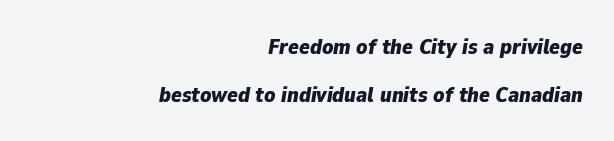
Q: Is the text bold? A: Yes.
Q: Is the text italic (slanted)? A: Yes, it leans right by about 9 degrees.
Q: Is the text underlined? A: No.
Q: How is the paragraph aligned? A: Right-aligned.
Q: Is the spacing between letters normal or unusually wide? A: Normal.
Q: Is the spacing between lines tight, normal or loose? A: Loose.
